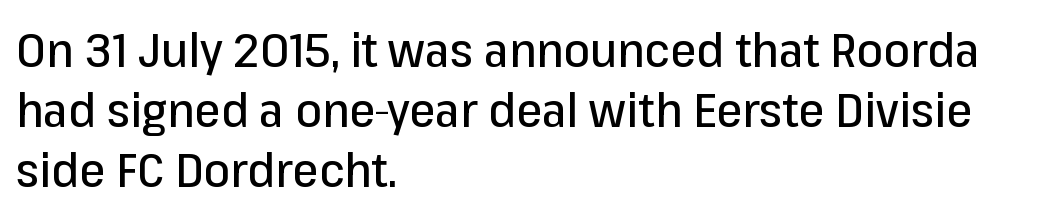
{"serif": "no", "italic": "no", "width": "normal", "stroke_contrast": "low", "x_height": "medium", "monospaced": "no", "underline": "no", "align": "left", "line_spacing": "normal", "line_spacing_ratio": 1.28, "letter_spacing": "normal", "letter_spacing_em": 0.0, "glyph_px": 47}
